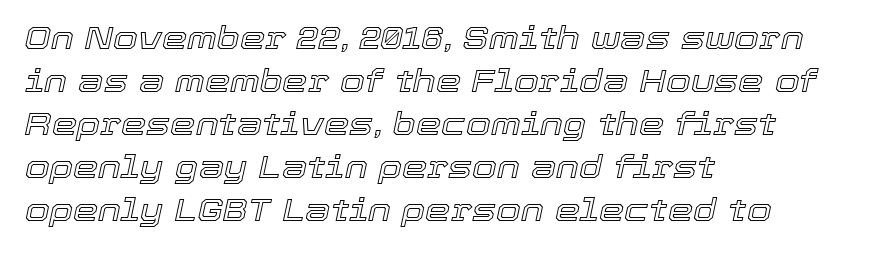
Q: Is the text italic (slanted)? A: Yes, it leans right by about 12 degrees.
Q: Is the text underlined? A: No.
Q: How is the paragraph aligned? A: Left-aligned.
Q: Is the spacing between letters normal or unusually wide? A: Normal.
Q: Is the spacing between lines tight, normal or loose? A: Normal.
Q: Width (condensed, normal, or wide)? A: Normal.
Q: x-height? A: Medium.
Q: Monospaced? A: No.
